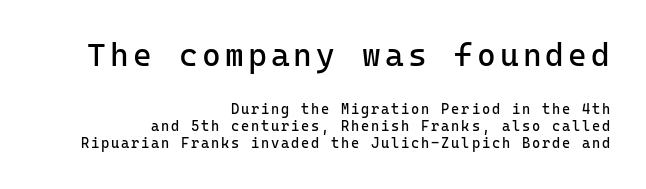
The image shows 32 px regular-weight sans-serif type, upright, monospaced; set right-aligned, line spacing 1.23x, not underlined; the first (top) block is 2.29x larger; low stroke contrast and a medium x-height.
